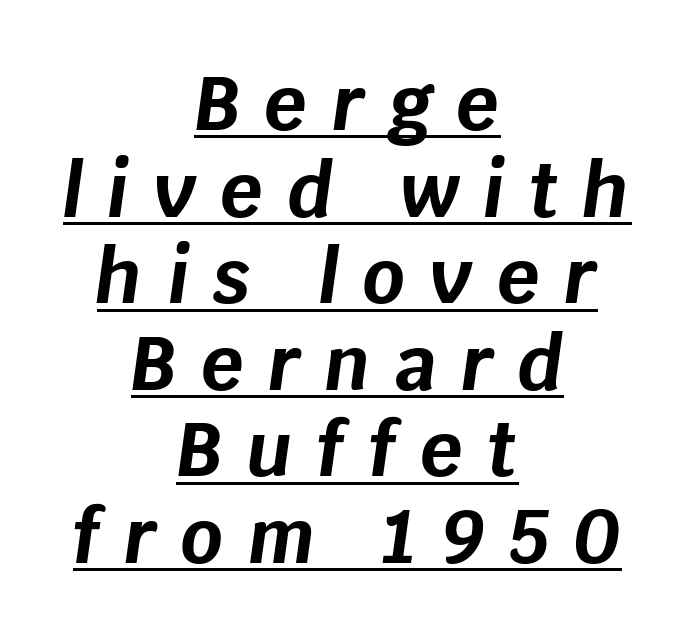
{"italic": "yes", "lean": "right", "slant_degrees": 8, "bold": "yes", "weight": "bold", "width": "normal", "stroke_contrast": "low", "x_height": "large", "monospaced": "no", "underline": "yes", "align": "center", "line_spacing_ratio": 1.17, "letter_spacing": "wide", "letter_spacing_em": 0.33, "glyph_px": 74}
